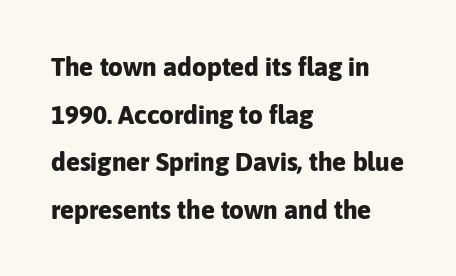
{"italic": "no", "bold": "yes", "underline": "no", "align": "left", "line_spacing_ratio": 1.83, "letter_spacing": "normal", "letter_spacing_em": 0.0, "glyph_px": 26}
